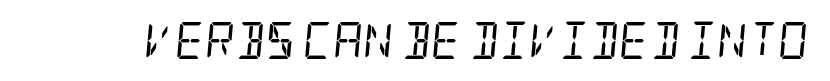
Emphasis-style slanted type is in use. The horizontal fit of the characters is conventional and even. Type style note: has serifs. Plain, unruled lines of type. Weight: in the light-to-regular range.
